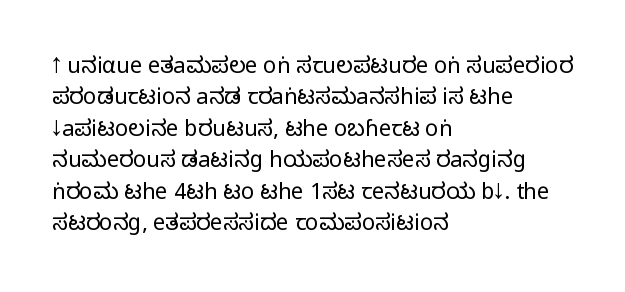
Q: Is the text bold? A: No.
Q: Is the text italic (slanted)? A: No, it is upright.
Q: Is the text underlined? A: No.
Q: How is the paragraph aligned? A: Left-aligned.
Q: Is the spacing between letters normal or unusually wide? A: Normal.
Q: Is the spacing between lines tight, normal or loose? A: Normal.
